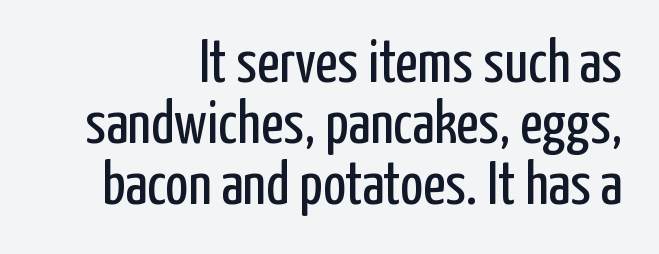
Every row of glyphs terminates at an identical x-position on the right. Rows of type sit shoulder to shoulder in the vertical direction. In terms of letterform style, serifs are entirely absent. You could not count columns in this text — the font is proportionally spaced.
